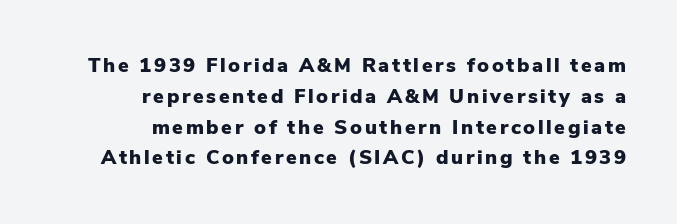
Q: Is the text bold? A: Yes.
Q: Is the text italic (slanted)? A: No, it is upright.
Q: Is the text underlined? A: No.
Q: How is the paragraph aligned? A: Right-aligned.
Q: Is the spacing between lines tight, normal or loose? A: Normal.
